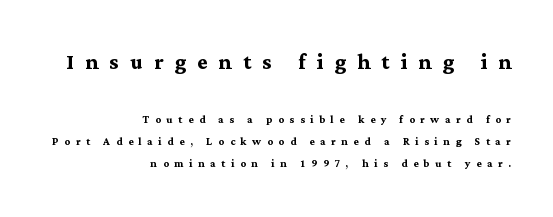
Line spacing here is normal. The first block has been scaled up relative to the second. Horizontally, the lines are justified to the trailing edge only. Caption: bold face, heavy strokes. The letters are spread apart with noticeably loose tracking. You could not count columns in this text — the font is proportionally spaced.
